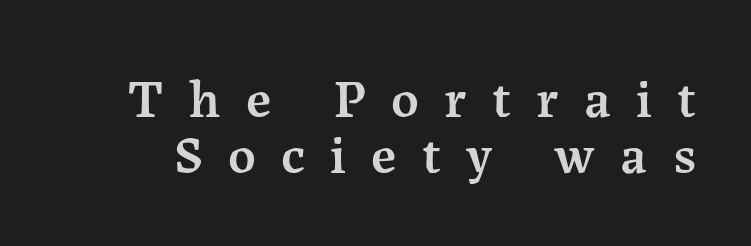
{"serif": "yes", "italic": "no", "bold": "semi", "weight": "semibold", "width": "normal", "stroke_contrast": "medium", "x_height": "medium", "monospaced": "no", "underline": "no", "line_spacing": "tight", "line_spacing_ratio": 1.04, "letter_spacing": "wide", "letter_spacing_em": 0.47, "glyph_px": 54}
